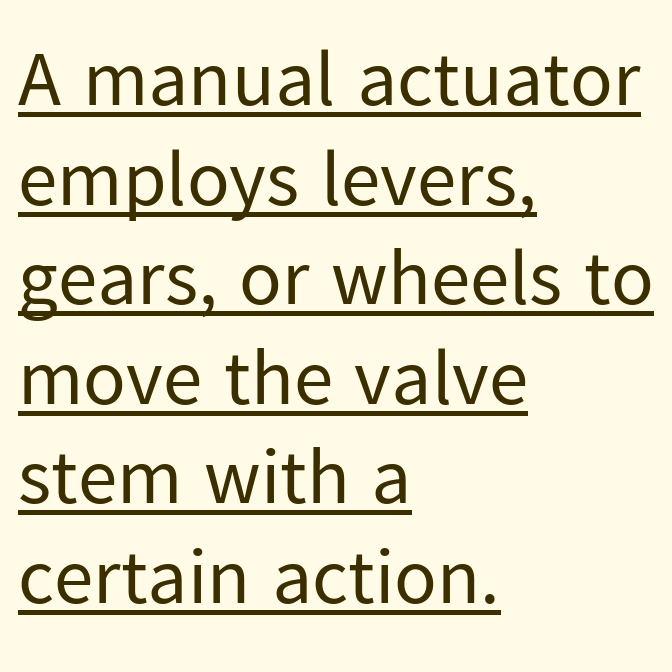
Q: Is the text bold? A: No.
Q: Is the text italic (slanted)? A: No, it is upright.
Q: Is the typeface a serif or a sans-serif typeface? A: Sans-serif.
Q: Is the text underlined? A: Yes.
Q: How is the paragraph aligned? A: Left-aligned.
Q: Is the spacing between letters normal or unusually wide? A: Normal.
Q: Is the spacing between lines tight, normal or loose? A: Normal.
Q: Width (condensed, normal, or wide)? A: Normal.
Q: Stroke contrast? A: Low.
Q: x-height? A: Medium.
Q: Monospaced? A: No.
